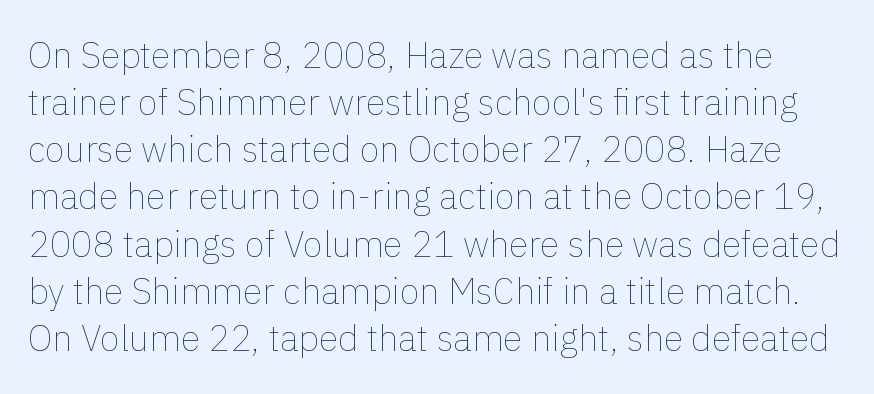
Q: Is the text bold? A: No.
Q: Is the text italic (slanted)? A: No, it is upright.
Q: Is the text underlined? A: No.
Q: Is the spacing between letters normal or unusually wide? A: Normal.
Q: Is the spacing between lines tight, normal or loose? A: Normal.
Q: Width (condensed, normal, or wide)? A: Normal.
Q: Stroke contrast? A: Low.
Q: x-height? A: Medium.
Q: Monospaced? A: No.
